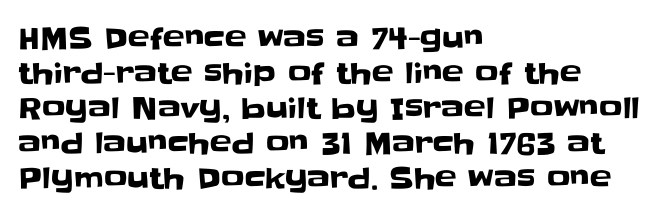
Q: Is the text italic (slanted)? A: No, it is upright.
Q: Is the typeface a serif or a sans-serif typeface? A: Sans-serif.
Q: Is the text underlined? A: No.
Q: How is the paragraph aligned? A: Left-aligned.
Q: Is the spacing between letters normal or unusually wide? A: Normal.
Q: Width (condensed, normal, or wide)? A: Normal.
Q: Stroke contrast? A: Low.
Q: x-height? A: Large.
Q: Monospaced? A: No.
